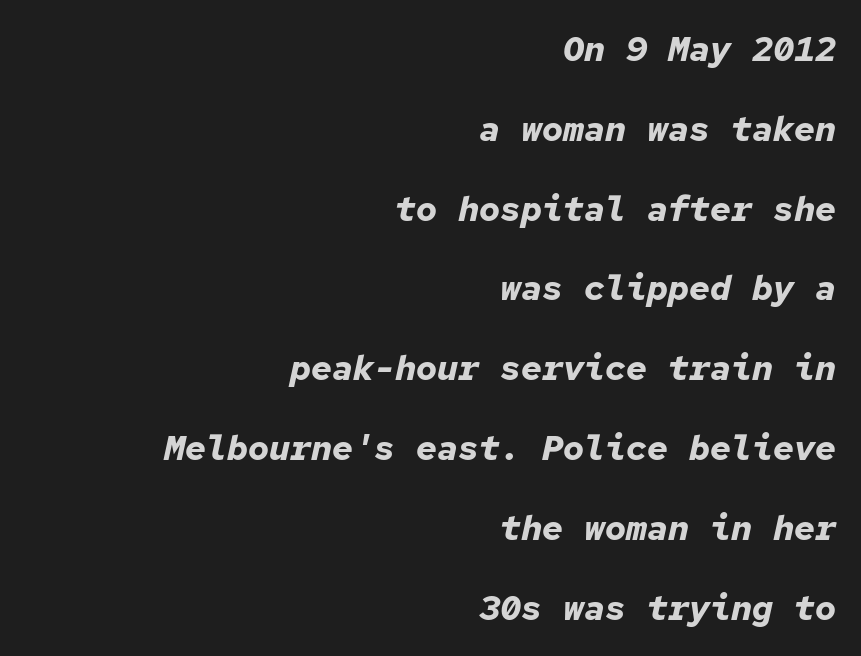
Reading down the column, the eye jumps a long way to each next line. Nothing unusual about the tracking: characters are spaced as the font intends. This is oblique type, the kind used for emphasis or titles. On the weight axis this lands at bold, roughly 700. In CSS terms this would be text-align: right.
